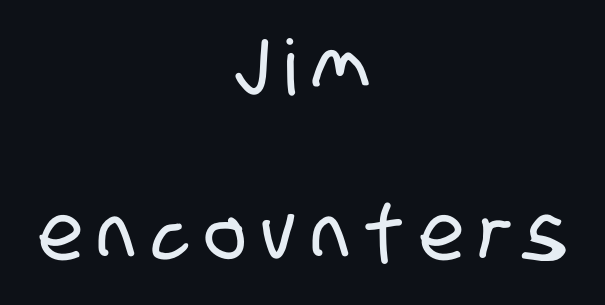
The rendering uses natural spacing where letterforms have individual widths. Line starts and ends both wander, symmetrically. Compared with typical body copy, the letter spacing here is much looser. Notice the wide empty band between every row — that's loose leading. A typesetter would label this face a sans. Letters rest on an invisible, unmarked baseline.
